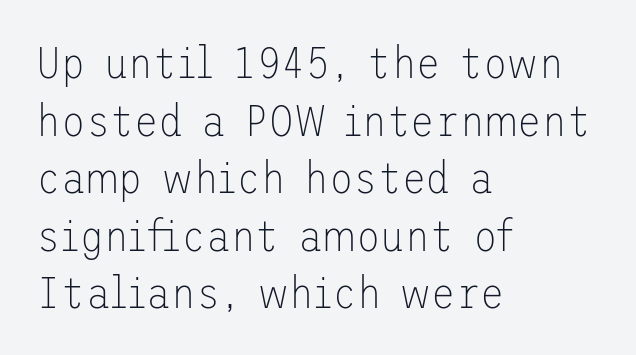
{"serif": "no", "italic": "no", "bold": "no", "weight": "thin", "width": "normal", "stroke_contrast": "low", "x_height": "medium", "underline": "no", "align": "left", "line_spacing": "normal", "line_spacing_ratio": 1.28, "letter_spacing": "normal", "letter_spacing_em": 0.0, "glyph_px": 45}
